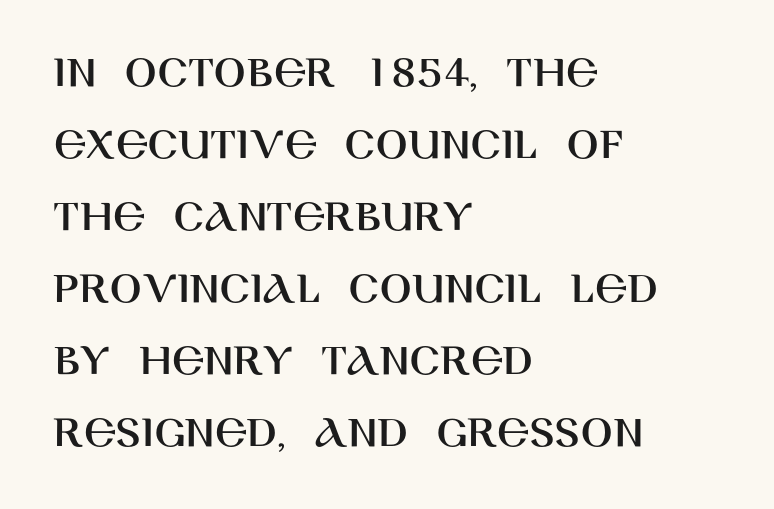
The setting favours the left margin, as ordinary paragraphs usually do. The axis of the letterforms is exactly vertical. The passage shown is typeset with a sans-serif family. Looks like regular typesetting: each glyph gets only the width it needs.
